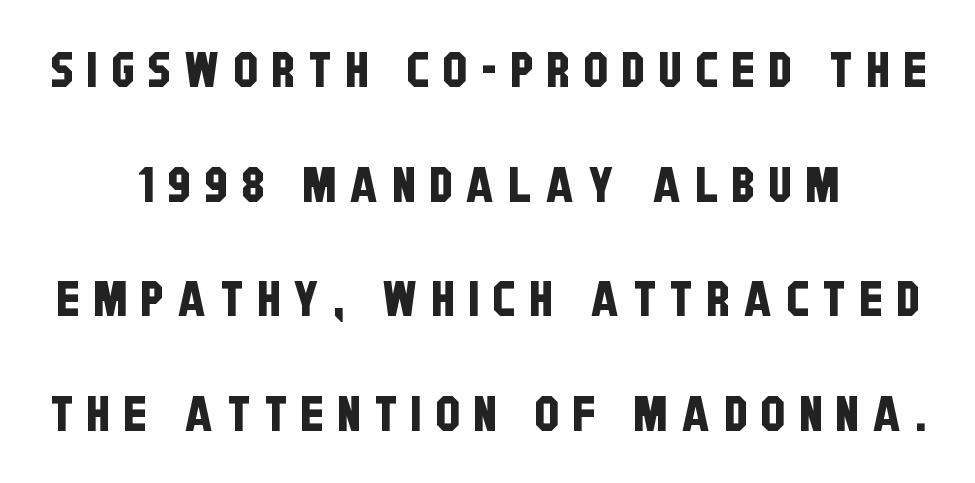
Descender tails drop into unmarked territory. Character widths vary here, with narrow letters taking less room than wide ones. The type is letterspaced generously, with wide tracking. Leftover space on each line is divided equally before and after the words. The letters carry no serifs — their stems end cleanly without finishing strokes. Interline gaps are noticeably wide in this sample.
